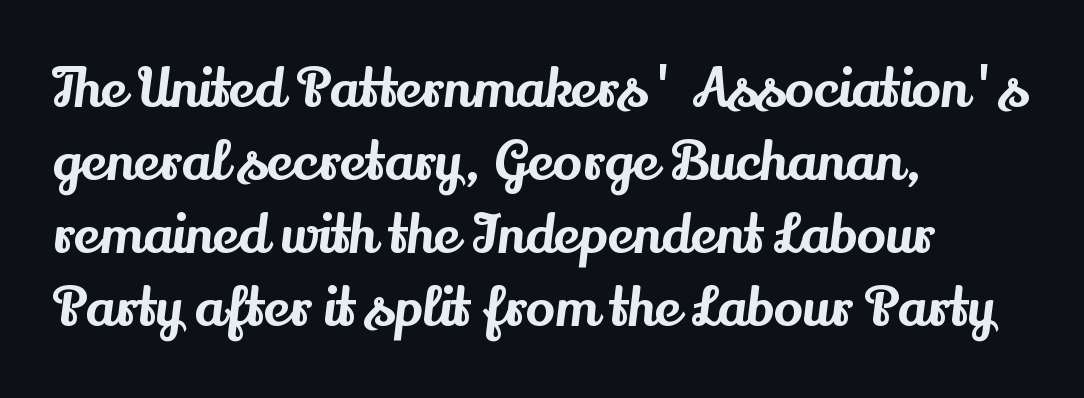
The image shows 54 px serif type; set left-aligned, normal line spacing (1.35x), normal letter spacing, not underlined; medium stroke contrast and a small x-height.
